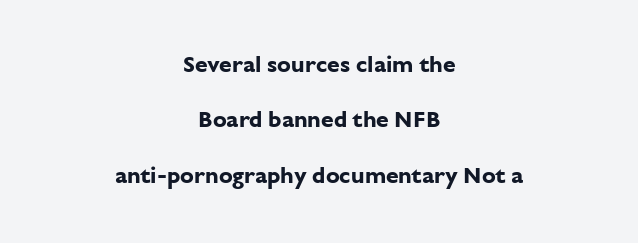
Q: Is the text bold? A: Yes.
Q: Is the text italic (slanted)? A: No, it is upright.
Q: Is the text underlined? A: No.
Q: How is the paragraph aligned? A: Centered.
Q: Is the spacing between letters normal or unusually wide? A: Normal.
Q: Is the spacing between lines tight, normal or loose? A: Loose.
